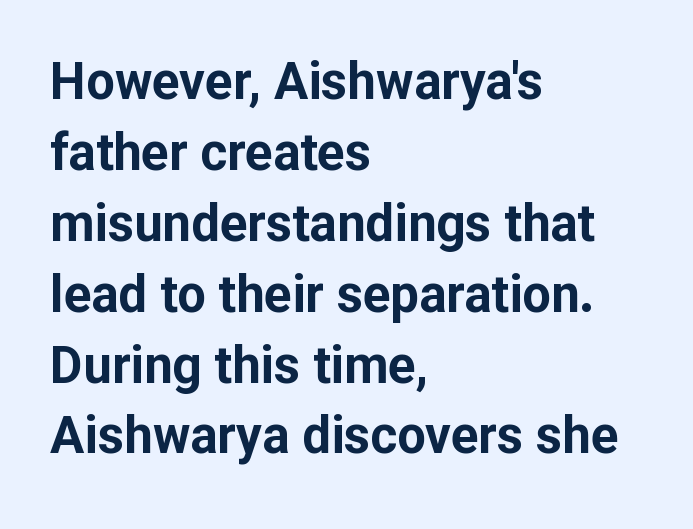
The image shows 51 px bold sans-serif type, upright; set left-aligned, normal line spacing (1.39x), normal letter spacing, not underlined; low stroke contrast and a medium x-height.
